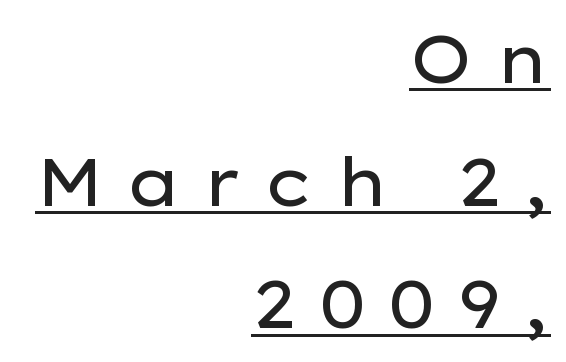
{"serif": "no", "italic": "no", "bold": "no", "weight": "regular", "width": "wide", "stroke_contrast": "low", "x_height": "medium", "monospaced": "no", "underline": "yes", "align": "right", "line_spacing_ratio": 1.83, "letter_spacing": "wide", "letter_spacing_em": 0.31, "glyph_px": 67}
